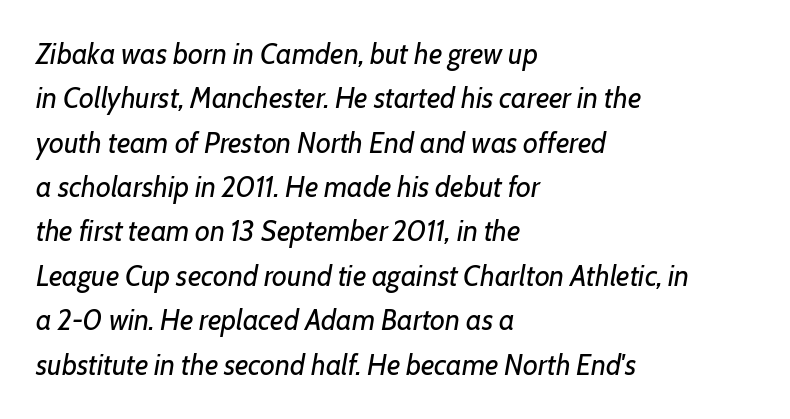
Normally led — the rows are evenly, conventionally spaced. Proportional: the letters do not fall into vertical columns. The strip under each line holds only bare page. The typesetting does not lean heavy: it is not bold. Emphasis-style slanted type is in use.
